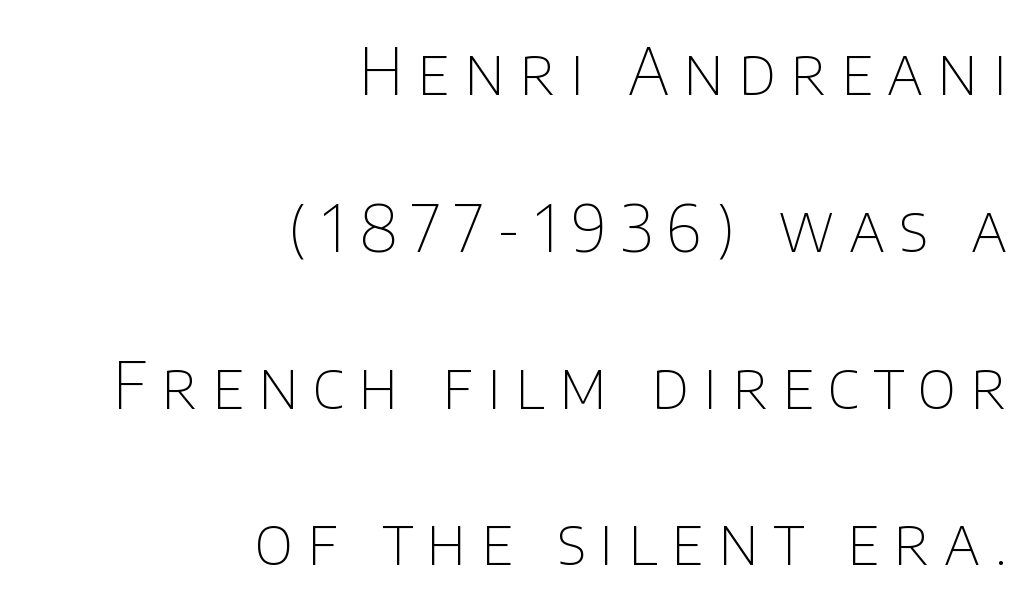
The lines in this sample share a right terminus and differ only in where they begin. Ink coverage per letter is moderate at most. This sample uses an upright cut, with every glyph sitting square on the baseline. The space beneath each line is pristine and unruled.
